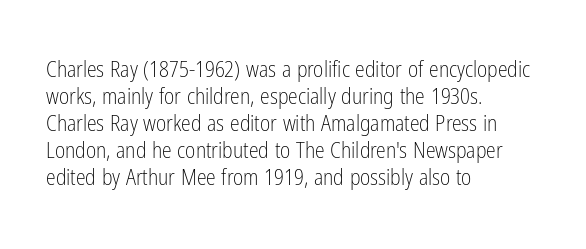
{"italic": "no", "bold": "no", "underline": "no", "align": "left", "line_spacing_ratio": 1.23, "letter_spacing": "normal", "letter_spacing_em": 0.0, "glyph_px": 22}
